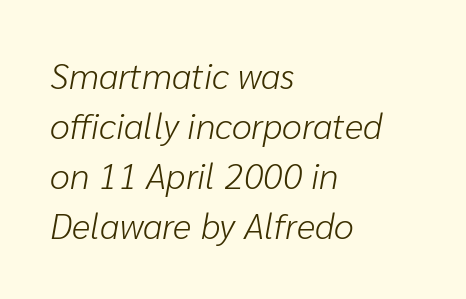
The image shows 36 px light type, italic (leaning right); set left-aligned, normal line spacing (1.39x), normal letter spacing, not underlined; low stroke contrast and a medium x-height.
